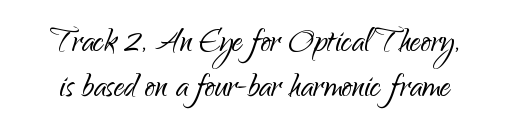
Q: Is the text bold? A: No.
Q: Is the text italic (slanted)? A: Yes.
Q: Is the typeface a serif or a sans-serif typeface? A: Sans-serif.
Q: Is the text underlined? A: No.
Q: Is the spacing between letters normal or unusually wide? A: Normal.
Q: Is the spacing between lines tight, normal or loose? A: Tight.
Q: Width (condensed, normal, or wide)? A: Normal.
Q: Stroke contrast? A: Low.
Q: x-height? A: Small.
Q: Monospaced? A: No.
